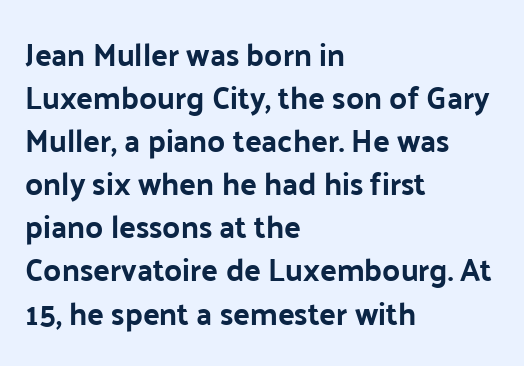
Is this a fixed-width face? No — the glyphs have proportional, varying widths. If you drew a line through each stem, it would be perfectly vertical. In terms of letterspacing, this is plain default setting. These lines are set flush left with a ragged right edge. Descender tails drop into unmarked territory.
